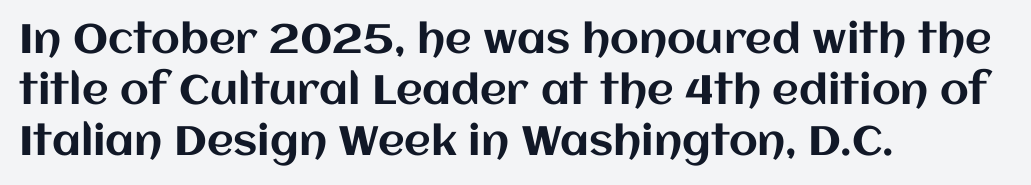
The image shows 41 px text type, upright; set left-aligned, line spacing 1.24x, normal letter spacing, not underlined; medium stroke contrast and a large x-height.
